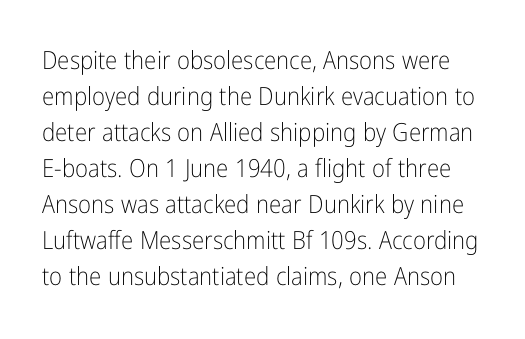
{"italic": "no", "bold": "no", "underline": "no", "line_spacing": "normal", "line_spacing_ratio": 1.44, "letter_spacing": "normal", "letter_spacing_em": 0.0, "glyph_px": 25}
